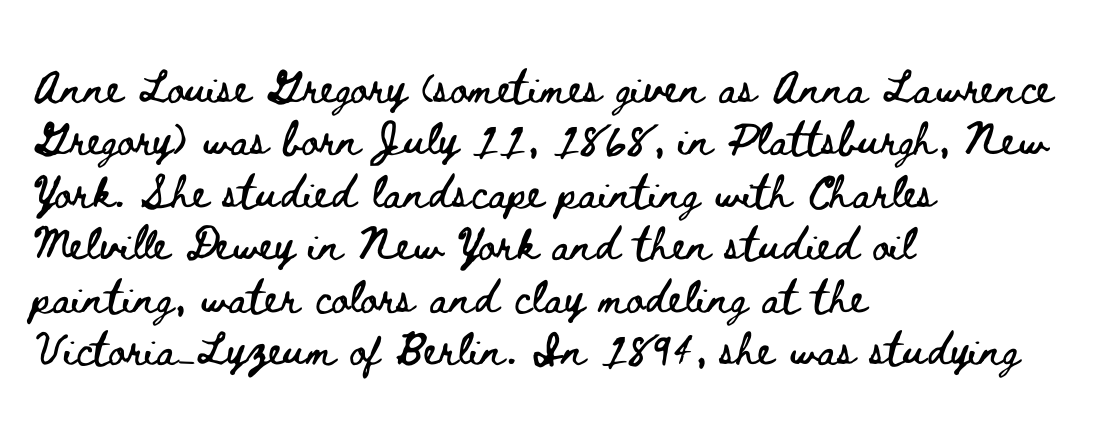
Q: Is the text italic (slanted)? A: Yes.
Q: Is the text underlined? A: No.
Q: How is the paragraph aligned? A: Left-aligned.
Q: Is the spacing between letters normal or unusually wide? A: Normal.
Q: Is the spacing between lines tight, normal or loose? A: Normal.
Q: Width (condensed, normal, or wide)? A: Wide.
Q: Stroke contrast? A: Low.
Q: x-height? A: Small.
Q: Monospaced? A: No.
